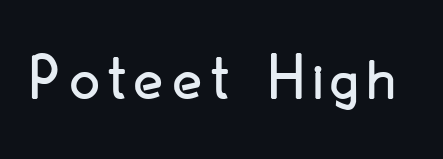
The typography opts for an upright posture over an oblique one. Think of a printed novel: that variable character pitch is what you see here. To sum up the face: it is a sans, with no serifs. Check under the words: just untouched page.
